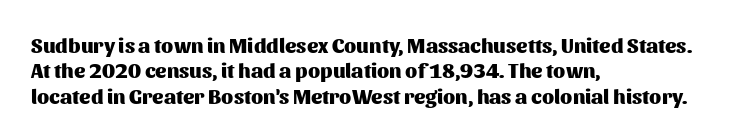
Q: Is the text bold? A: Yes.
Q: Is the text italic (slanted)? A: No, it is upright.
Q: Is the text underlined? A: No.
Q: How is the paragraph aligned? A: Left-aligned.
Q: Is the spacing between letters normal or unusually wide? A: Normal.
